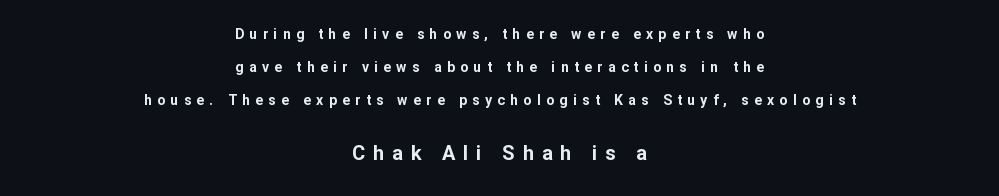
The image shows 20 px bold type, upright; set centered, loose line spacing (2.36x), unusually wide letter spacing (+0.39 em), not underlined; the second (bottom) block is 1.43x larger.
